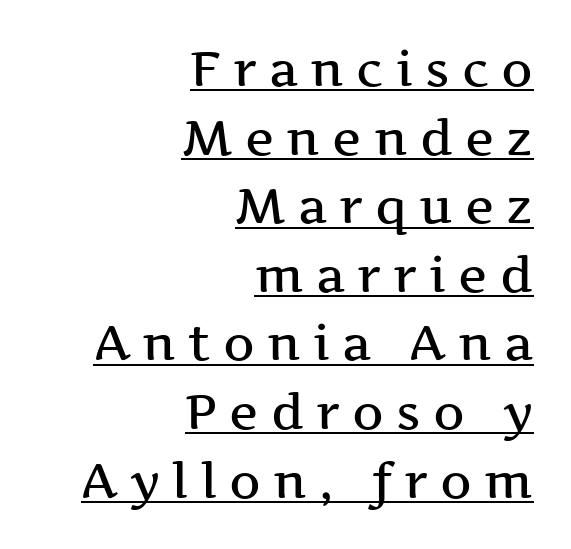
All the whitespace from short lines collects on the left. Heft: intermediate — a semibold. A typesetter would label this face a serif. A roman cut, with each character standing at attention. Glyph-to-glyph distance is far greater than everyday printed text. Varying glyph widths throughout — classic text-font behaviour.
